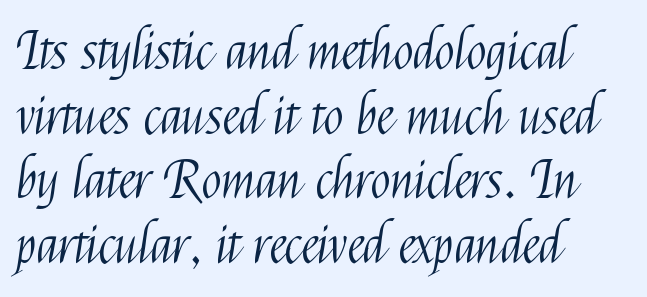
The image shows 53 px light, condensed sans-serif type; set left-aligned, line spacing 1.22x, normal letter spacing, not underlined; medium stroke contrast and a medium x-height.
